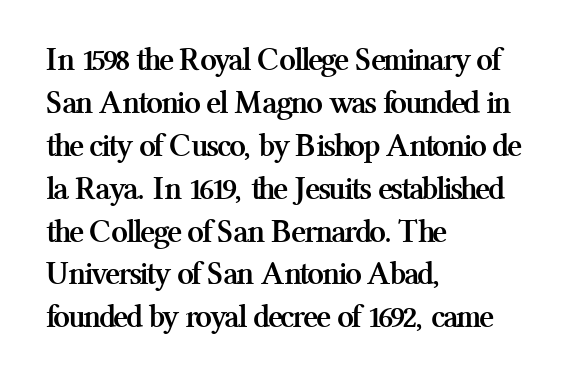
Little horizontal feet cap the strokes, marking this as serif type. Think of a printed novel: that variable character pitch is what you see here. A roman cut, with each character standing at attention. Bold? Absolutely — the strokes are thick and heavy.
